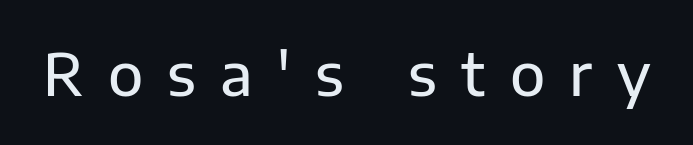
Beneath every word, the page is bare. Character widths vary here, with narrow letters taking less room than wide ones. A sans-serif font was chosen for this passage. Every character sits straight up, as roman type does. In terms of letterspacing, this is a distinctly airy, spread setting.
